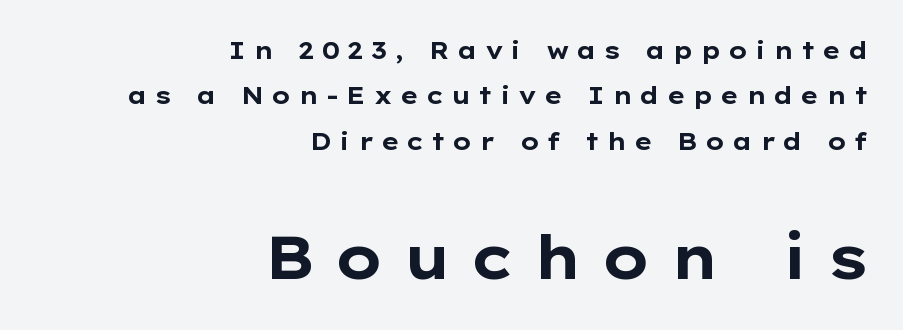
Q: Is the text bold? A: Yes.
Q: Is the text italic (slanted)? A: No, it is upright.
Q: Is the typeface a serif or a sans-serif typeface? A: Sans-serif.
Q: Is the text underlined? A: No.
Q: How is the paragraph aligned? A: Right-aligned.
Q: Is the spacing between letters normal or unusually wide? A: Unusually wide.
Q: Which block of text is set in a larger size, the first (top) or the second (bottom)? A: The second (bottom) one.
Q: Width (condensed, normal, or wide)? A: Wide.
Q: Stroke contrast? A: Low.
Q: x-height? A: Medium.
Q: Monospaced? A: No.
